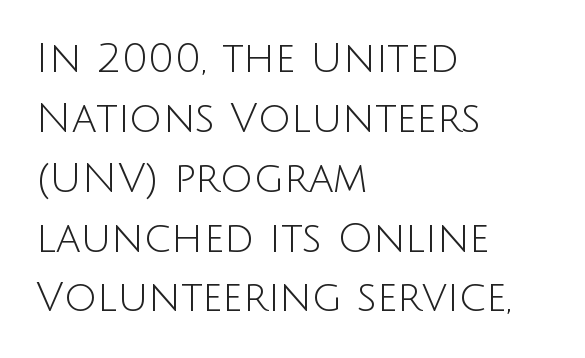
The image shows 41 px light sans-serif type, upright; set left-aligned, normal line spacing (1.46x), normal letter spacing, not underlined; low stroke contrast and a large x-height.
